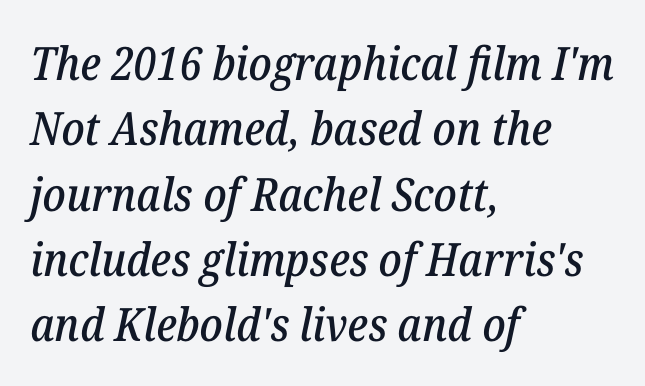
The rendering uses natural spacing where letterforms have individual widths. Observe the ordinary spacing: letters are neighbours, not strangers. The designer went with a serif here, giving each stem small feet. The foot of each line stays bare and open. This is oblique type, the kind used for emphasis or titles.
